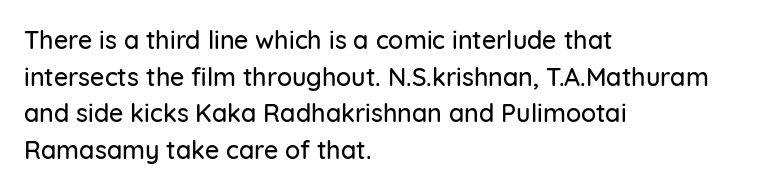
The letters stand straight up with perfectly vertical stems. The tracking reads as untouched default to a designer's eye. Vertical spacing — default. All the whitespace from short lines collects on the right. Bare-footed words on every line.
